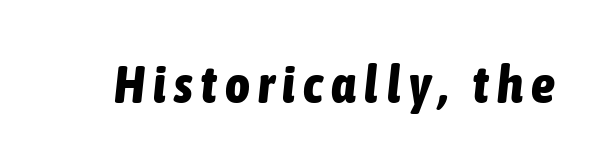
The image shows 53 px bold, condensed type, italic (leaning right); set not underlined; low stroke contrast and a medium x-height.
